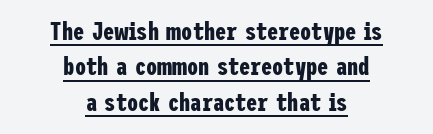
Q: Is the text bold? A: Yes.
Q: Is the text italic (slanted)? A: No, it is upright.
Q: Is the text underlined? A: Yes.
Q: How is the paragraph aligned? A: Centered.
Q: Is the spacing between letters normal or unusually wide? A: Normal.
Q: Is the spacing between lines tight, normal or loose? A: Normal.
